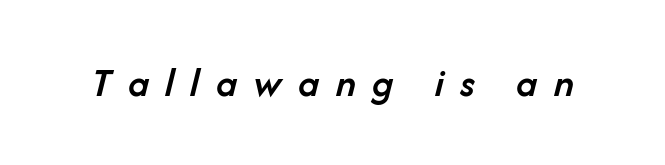
Substantial extra tracking has been applied to these lines. The letters are slanted; this is an italic face. The sample has been set in demibold, a notch under bold. Check the space under the baseline: it is left empty. The face used here is proportionally spaced, like ordinary book or web type.
